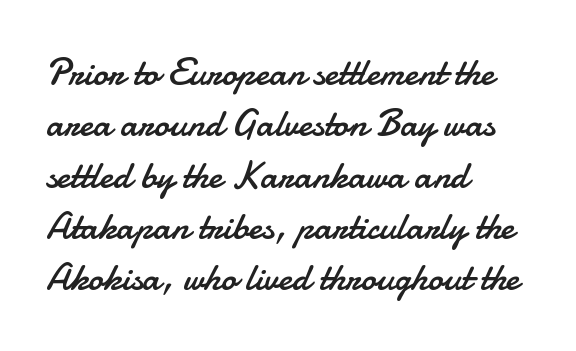
The image shows 38 px regular-weight sans-serif type; set left-aligned, normal line spacing (1.35x), normal letter spacing, not underlined; low stroke contrast and a small x-height.
